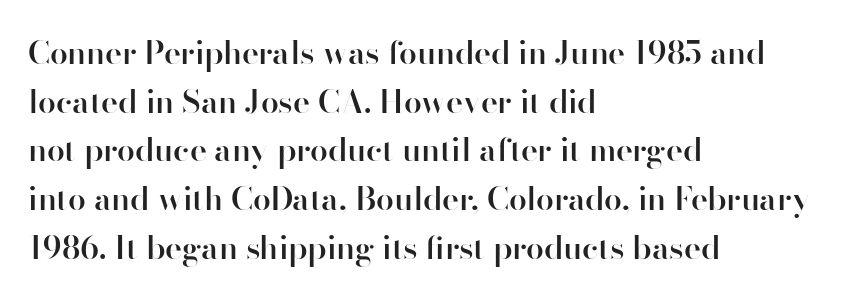
{"serif": "no", "italic": "no", "bold": "semi", "weight": "semibold", "width": "normal", "stroke_contrast": "high", "x_height": "small", "monospaced": "no", "underline": "no", "align": "left", "line_spacing": "normal", "line_spacing_ratio": 1.52, "letter_spacing": "normal", "letter_spacing_em": 0.0, "glyph_px": 32}
